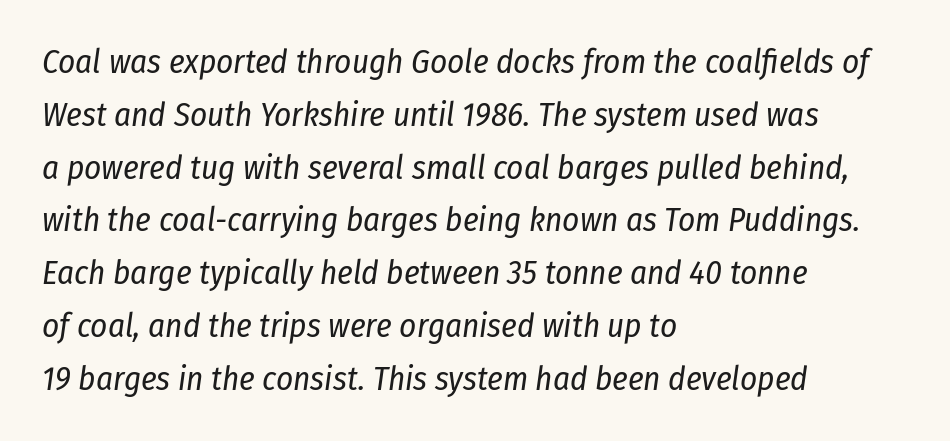
{"italic": "yes", "lean": "right", "slant_degrees": 8, "bold": "no", "weight": "regular", "width": "condensed", "stroke_contrast": "low", "x_height": "medium", "monospaced": "no", "underline": "no", "align": "left", "line_spacing": "normal", "line_spacing_ratio": 1.6, "letter_spacing": "normal", "letter_spacing_em": 0.0, "glyph_px": 33}
